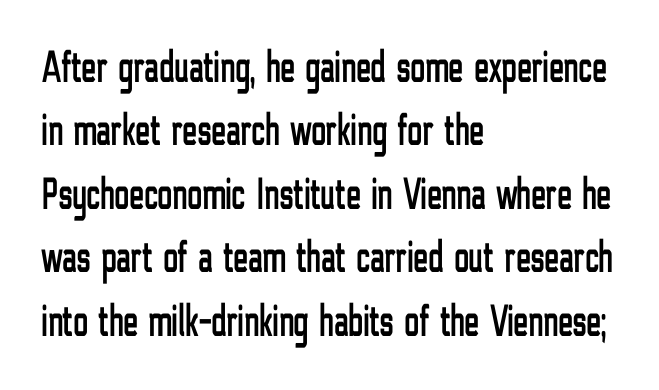
The image shows 45 px condensed sans-serif type, upright; set left-aligned, normal line spacing (1.41x), normal letter spacing, not underlined; low stroke contrast and a medium x-height.
